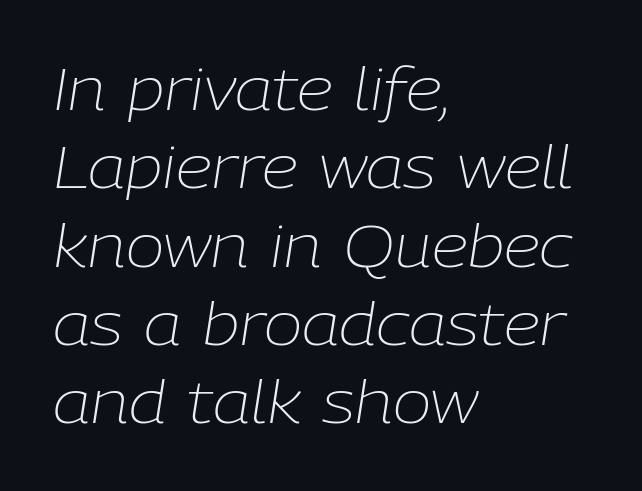
The image shows 58 px light type, italic (leaning right); set left-aligned, normal line spacing (1.35x), normal letter spacing, not underlined; low stroke contrast and a medium x-height.
